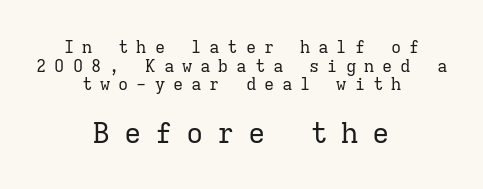
The baseline area is clear. Monospaced: the letters line up in strict vertical columns. Is the block centered? Yes — each line is placed symmetrically about the middle. Look at the tracking — it's clearly loosened, letters drifting apart.
